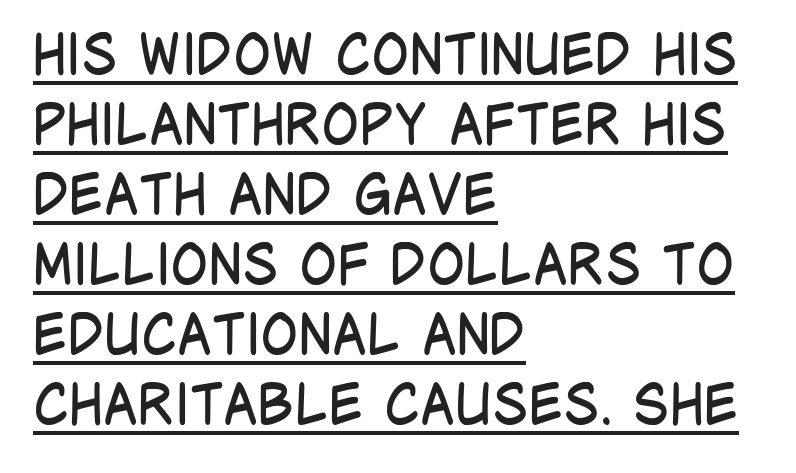
Quick note: underline on. Unbolded letterforms with no extra heft. Notice how the stems are strictly vertical — no italics here. These lines are rendered in a variable-pitch font.
